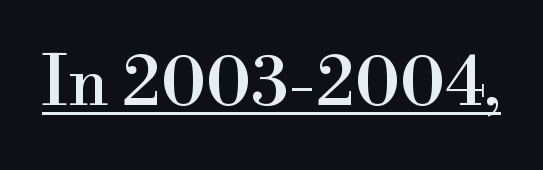
{"serif": "yes", "italic": "no", "width": "normal", "stroke_contrast": "high", "x_height": "small", "monospaced": "no", "underline": "yes", "letter_spacing": "normal", "letter_spacing_em": 0.0, "glyph_px": 68}
